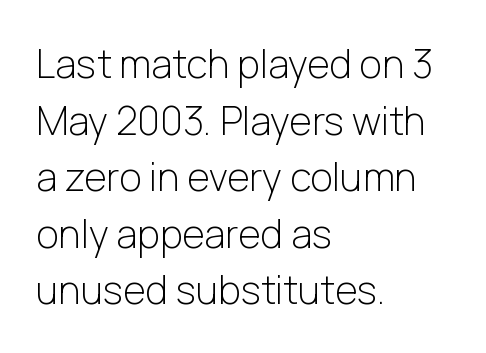
The image shows 39 px light sans-serif type, upright; set left-aligned, normal line spacing (1.45x), normal letter spacing, not underlined; low stroke contrast and a medium x-height.
